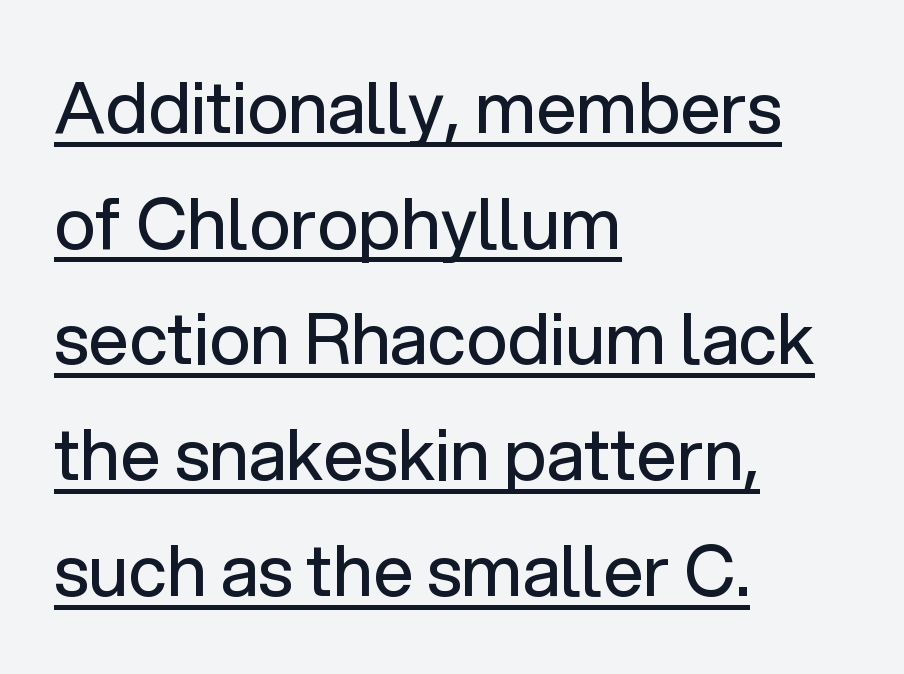
The image shows 71 px regular-weight sans-serif type, upright; set left-aligned, normal line spacing (1.63x), normal letter spacing, underlined; low stroke contrast and a medium x-height.
